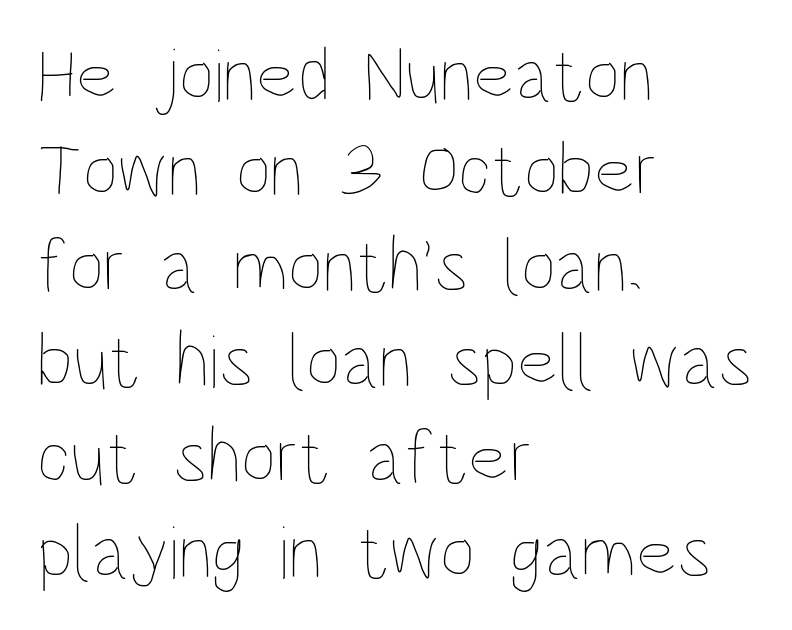
A student would call this left alignment; a typographer would say flush left, rag right. Anything drawn beneath the words? Only blank space. Characters follow at the spacing the type designer built in. Varying glyph widths throughout — classic text-font behaviour.
